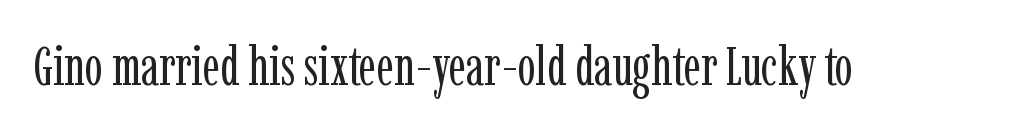
Q: Is the text bold? A: No.
Q: Is the text italic (slanted)? A: No, it is upright.
Q: Is the typeface a serif or a sans-serif typeface? A: Serif.
Q: Is the text underlined? A: No.
Q: Is the spacing between letters normal or unusually wide? A: Normal.
Q: Width (condensed, normal, or wide)? A: Condensed.
Q: Stroke contrast? A: Low.
Q: x-height? A: Medium.
Q: Monospaced? A: No.
